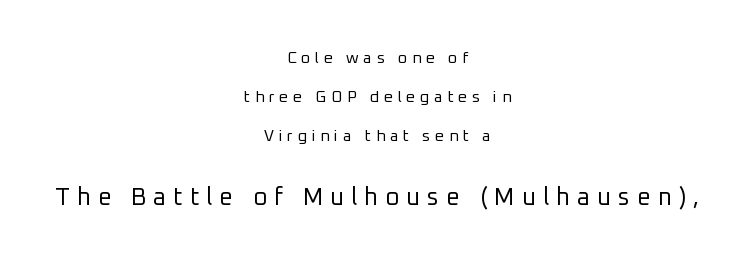
Q: Is the text bold? A: No.
Q: Is the text italic (slanted)? A: No, it is upright.
Q: Is the text underlined? A: No.
Q: How is the paragraph aligned? A: Centered.
Q: Is the spacing between letters normal or unusually wide? A: Unusually wide.
Q: Is the spacing between lines tight, normal or loose? A: Loose.
Q: Which block of text is set in a larger size, the first (top) or the second (bottom)? A: The second (bottom) one.
